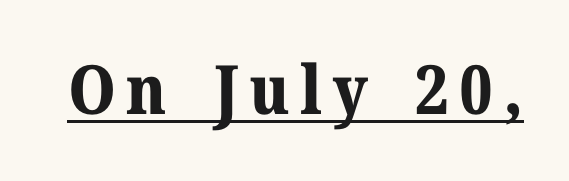
The image shows 68 px bold serif type, upright; set underlined; medium stroke contrast and a medium x-height.
